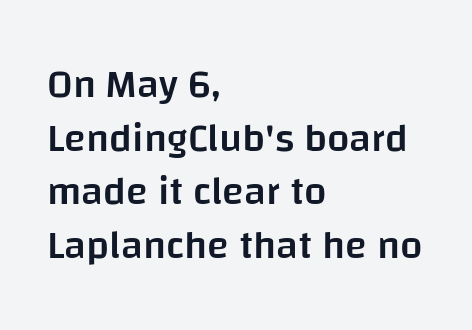
The image shows 40 px semibold sans-serif type, upright; set left-aligned, normal line spacing (1.34x), normal letter spacing, not underlined; low stroke contrast and a large x-height.
